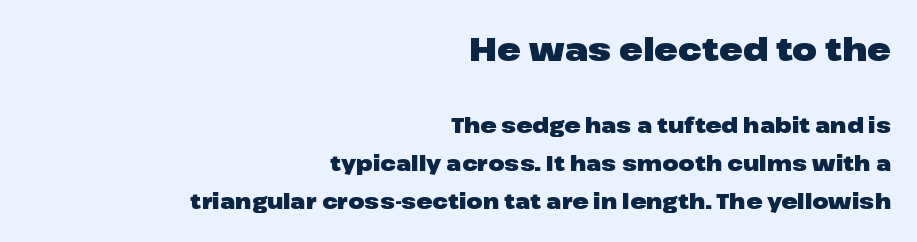
{"serif": "no", "italic": "no", "bold": "yes", "weight": "heavy", "width": "wide", "stroke_contrast": "low", "x_height": "medium", "monospaced": "no", "underline": "no", "align": "right", "line_spacing_ratio": 1.82, "letter_spacing": "normal", "letter_spacing_em": 0.0, "larger_block": "first", "size_ratio": 1.52, "glyph_px": 32}
